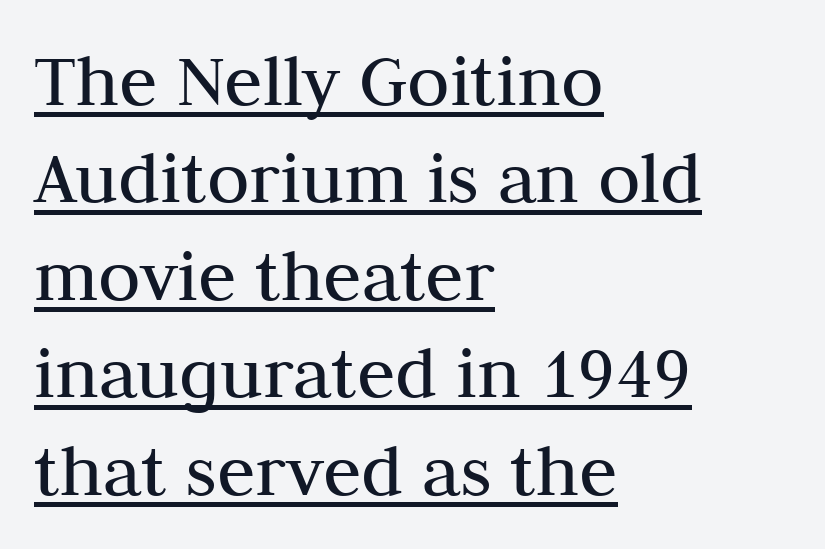
{"serif": "yes", "italic": "no", "bold": "no", "weight": "regular", "width": "normal", "stroke_contrast": "medium", "x_height": "medium", "monospaced": "no", "underline": "yes", "align": "left", "line_spacing": "normal", "line_spacing_ratio": 1.25, "letter_spacing": "normal", "letter_spacing_em": 0.0, "glyph_px": 78}
